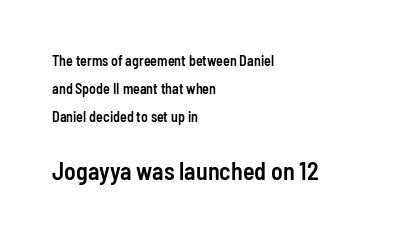
Q: Is the text bold? A: Semi-bold.
Q: Is the text italic (slanted)? A: No, it is upright.
Q: Is the text underlined? A: No.
Q: How is the paragraph aligned? A: Left-aligned.
Q: Is the spacing between letters normal or unusually wide? A: Normal.
Q: Is the spacing between lines tight, normal or loose? A: Loose.
Q: Which block of text is set in a larger size, the first (top) or the second (bottom)? A: The second (bottom) one.
